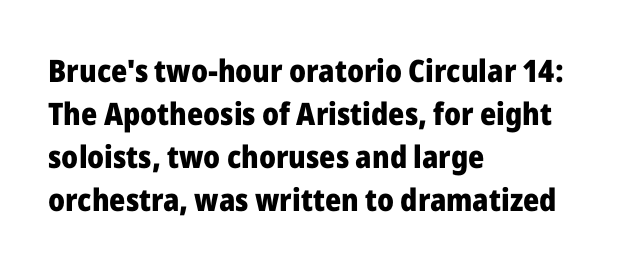
Q: Is the text bold? A: Yes.
Q: Is the text italic (slanted)? A: No, it is upright.
Q: Is the typeface a serif or a sans-serif typeface? A: Sans-serif.
Q: Is the text underlined? A: No.
Q: How is the paragraph aligned? A: Left-aligned.
Q: Is the spacing between letters normal or unusually wide? A: Normal.
Q: Is the spacing between lines tight, normal or loose? A: Normal.
Q: Width (condensed, normal, or wide)? A: Normal.
Q: Stroke contrast? A: Low.
Q: x-height? A: Medium.
Q: Monospaced? A: No.
